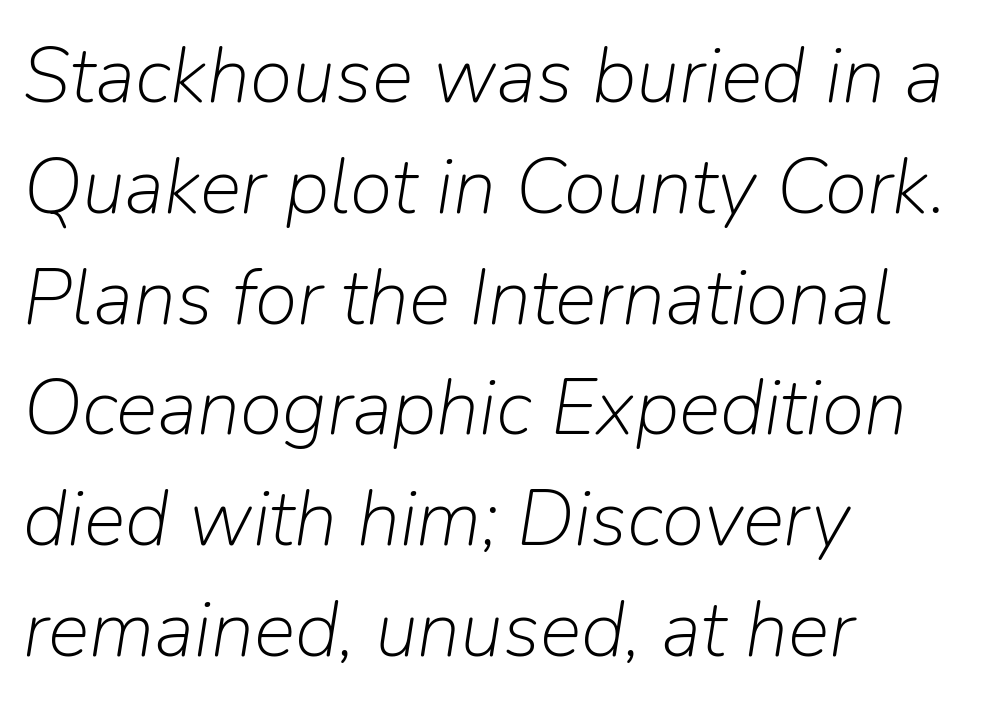
Check the space under the baseline: it is left empty. How are the letters spaced? Ordinarily, with no added tracking. No extra ink here — the face is not bold. Normally led — the rows are evenly, conventionally spaced.
